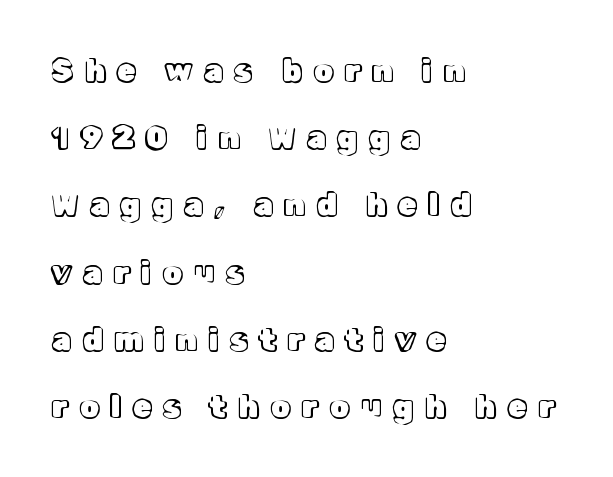
A classic flush-left, rag-right setting is used for this passage. Does extra space separate the letters? Yes, quite a lot of it. Spacing verdict: proportional, widths tailored to each character. One glance says open: line gaps are wider than usual.
